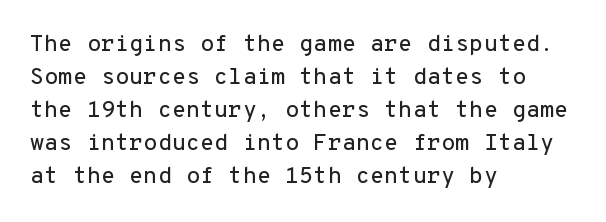
{"italic": "no", "underline": "no", "align": "left", "line_spacing": "normal", "line_spacing_ratio": 1.43, "letter_spacing": "normal", "letter_spacing_em": 0.0, "glyph_px": 23}
